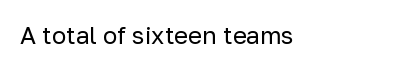
Q: Is the text bold? A: No.
Q: Is the text italic (slanted)? A: No, it is upright.
Q: Is the text underlined? A: No.
Q: How is the paragraph aligned? A: Left-aligned.
Q: Is the spacing between letters normal or unusually wide? A: Normal.
